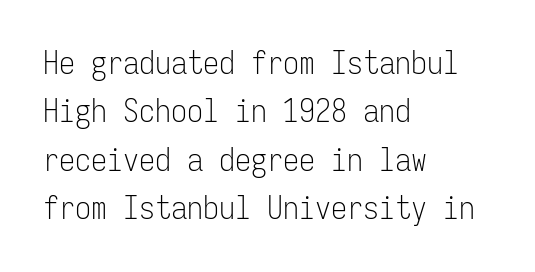
{"serif": "no", "italic": "no", "bold": "no", "weight": "light", "width": "condensed", "stroke_contrast": "low", "x_height": "medium", "monospaced": "yes", "underline": "no", "align": "left", "line_spacing": "normal", "line_spacing_ratio": 1.51, "letter_spacing": "normal", "letter_spacing_em": 0.0, "glyph_px": 32}
